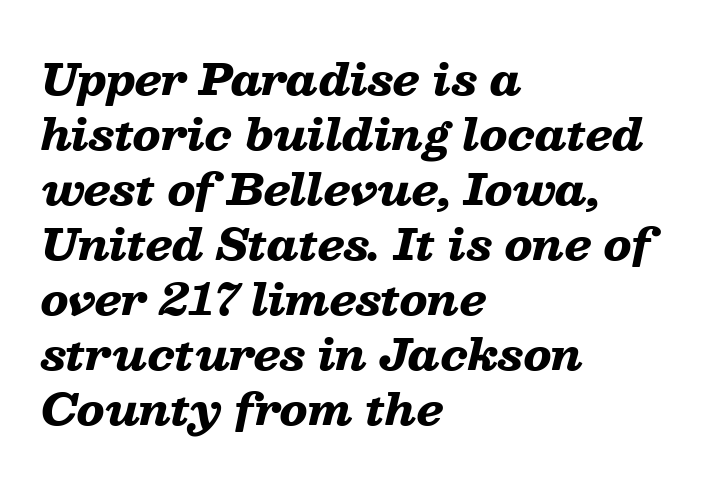
The image shows 43 px heavy, wide type, italic (leaning right); set left-aligned, normal line spacing (1.28x), normal letter spacing, not underlined; low stroke contrast and a medium x-height.
